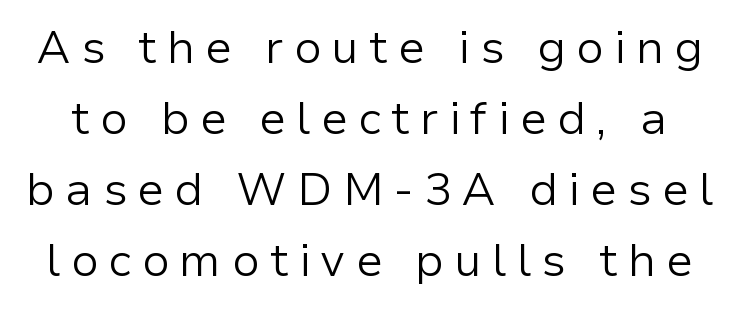
{"serif": "no", "italic": "no", "bold": "no", "weight": "light", "width": "normal", "stroke_contrast": "low", "x_height": "medium", "monospaced": "no", "underline": "no", "line_spacing": "normal", "line_spacing_ratio": 1.54, "letter_spacing": "wide", "letter_spacing_em": 0.22, "glyph_px": 46}
